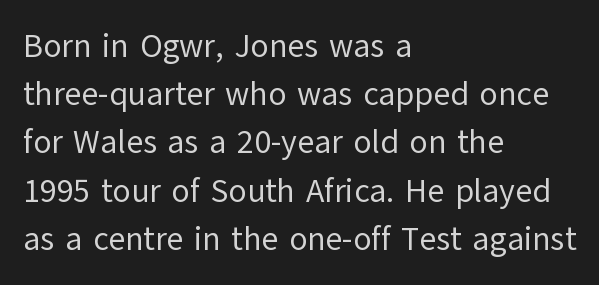
Q: Is the text bold? A: No.
Q: Is the text italic (slanted)? A: No, it is upright.
Q: Is the typeface a serif or a sans-serif typeface? A: Sans-serif.
Q: Is the text underlined? A: No.
Q: How is the paragraph aligned? A: Left-aligned.
Q: Is the spacing between letters normal or unusually wide? A: Normal.
Q: Is the spacing between lines tight, normal or loose? A: Normal.
Q: Width (condensed, normal, or wide)? A: Normal.
Q: Stroke contrast? A: Low.
Q: x-height? A: Medium.
Q: Monospaced? A: No.
